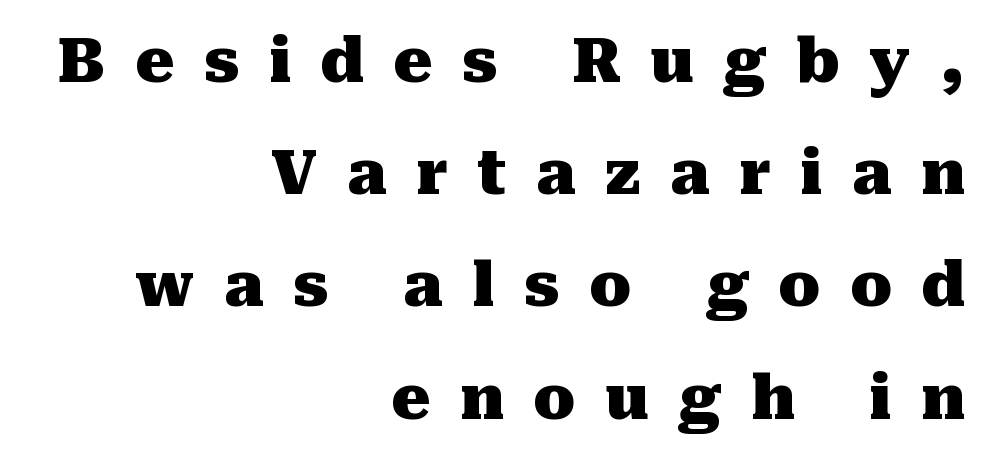
{"serif": "yes", "italic": "no", "bold": "yes", "weight": "heavy", "width": "normal", "stroke_contrast": "medium", "x_height": "medium", "monospaced": "no", "underline": "no", "align": "right", "line_spacing_ratio": 1.84, "letter_spacing": "wide", "letter_spacing_em": 0.48, "glyph_px": 61}
